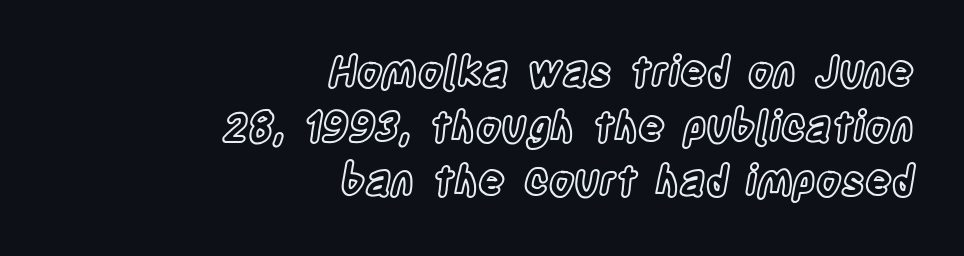
The image shows 41 px condensed type; set right-aligned, normal line spacing (1.33x), normal letter spacing, not underlined; a large x-height.
